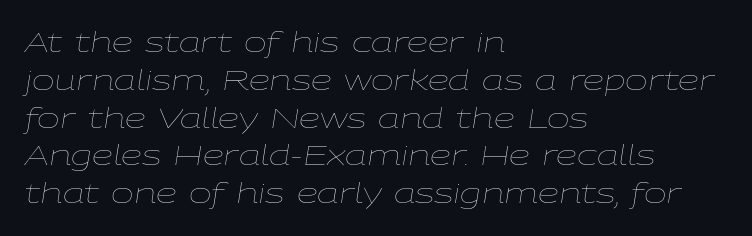
The image shows 27 px text type, italic (leaning right); set left-aligned, normal line spacing (1.4x), normal letter spacing, not underlined.
